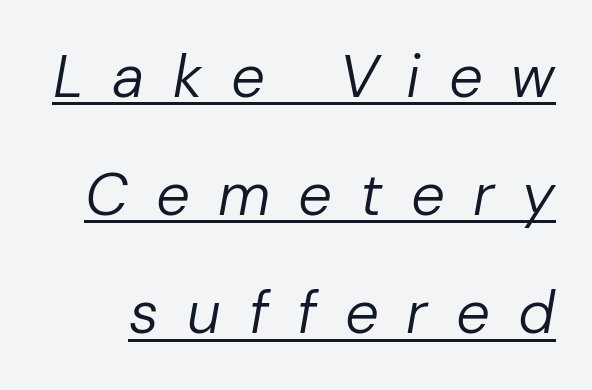
{"italic": "yes", "lean": "right", "slant_degrees": 10, "bold": "no", "weight": "regular", "width": "normal", "stroke_contrast": "low", "x_height": "medium", "monospaced": "no", "underline": "yes", "line_spacing": "loose", "line_spacing_ratio": 1.97, "letter_spacing": "wide", "letter_spacing_em": 0.47, "glyph_px": 60}
